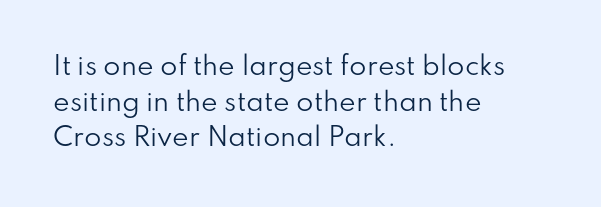
No word sits above an underline. These lines stack with their left ends in a neat column. The line-height multiplier appears to be the usual default. Ordinary non-slanted type is in use. Students, note that the glyphs here touch the page at normal intervals.
